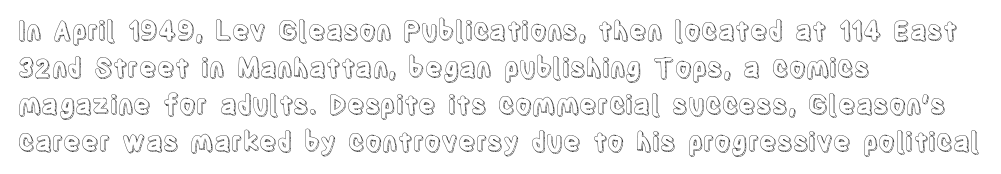
Inter-character spacing is left at the font's built-in metrics. Bare-footed words on every line. Every stem runs plumb, perpendicular to the baseline. Line spacing here is normal. Every row of glyphs begins at an identical x-position on the left.
